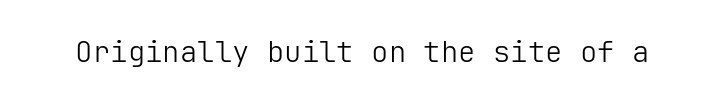
{"serif": "no", "italic": "no", "bold": "no", "weight": "light", "width": "normal", "stroke_contrast": "low", "x_height": "medium", "underline": "no", "letter_spacing": "normal", "letter_spacing_em": 0.0, "glyph_px": 29}
